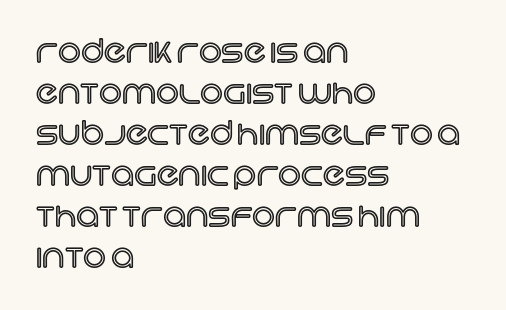
{"italic": "no", "width": "normal", "x_height": "large", "monospaced": "no", "underline": "no", "align": "left", "line_spacing": "normal", "line_spacing_ratio": 1.28, "letter_spacing": "normal", "letter_spacing_em": 0.0, "glyph_px": 32}
